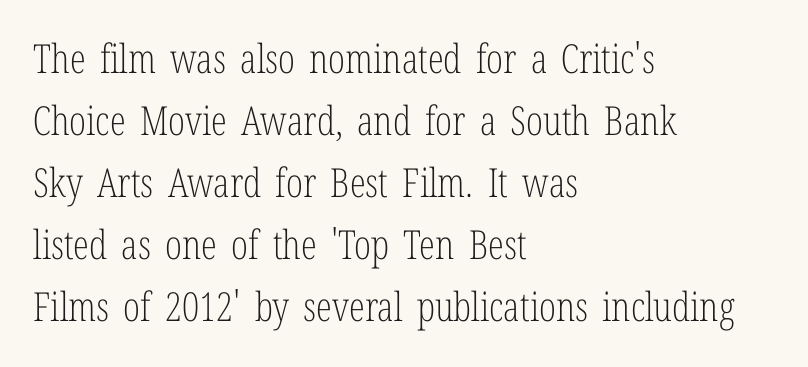
{"serif": "yes", "italic": "no", "bold": "no", "weight": "light", "width": "condensed", "stroke_contrast": "low", "x_height": "medium", "monospaced": "no", "underline": "no", "align": "left", "line_spacing": "normal", "line_spacing_ratio": 1.55, "letter_spacing": "normal", "letter_spacing_em": 0.0, "glyph_px": 40}
